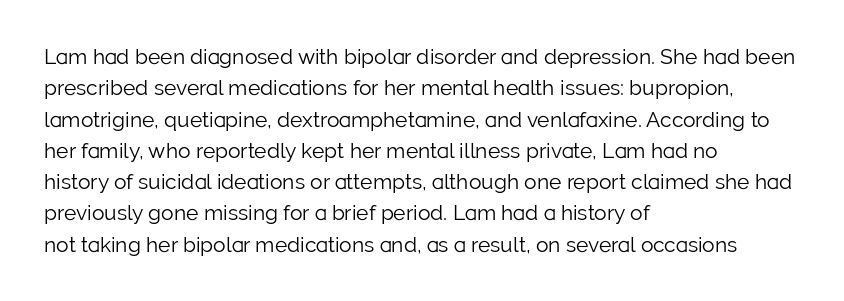
{"italic": "no", "bold": "no", "underline": "no", "align": "left", "line_spacing": "normal", "line_spacing_ratio": 1.49, "letter_spacing": "normal", "letter_spacing_em": 0.0, "glyph_px": 21}
